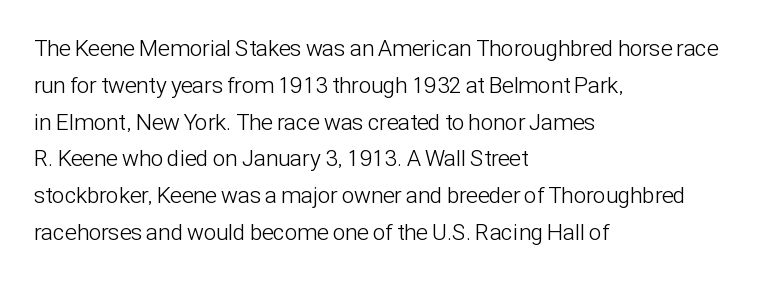
Q: Is the text bold? A: No.
Q: Is the text italic (slanted)? A: No, it is upright.
Q: Is the text underlined? A: No.
Q: How is the paragraph aligned? A: Left-aligned.
Q: Is the spacing between letters normal or unusually wide? A: Normal.
Q: Is the spacing between lines tight, normal or loose? A: Normal.
